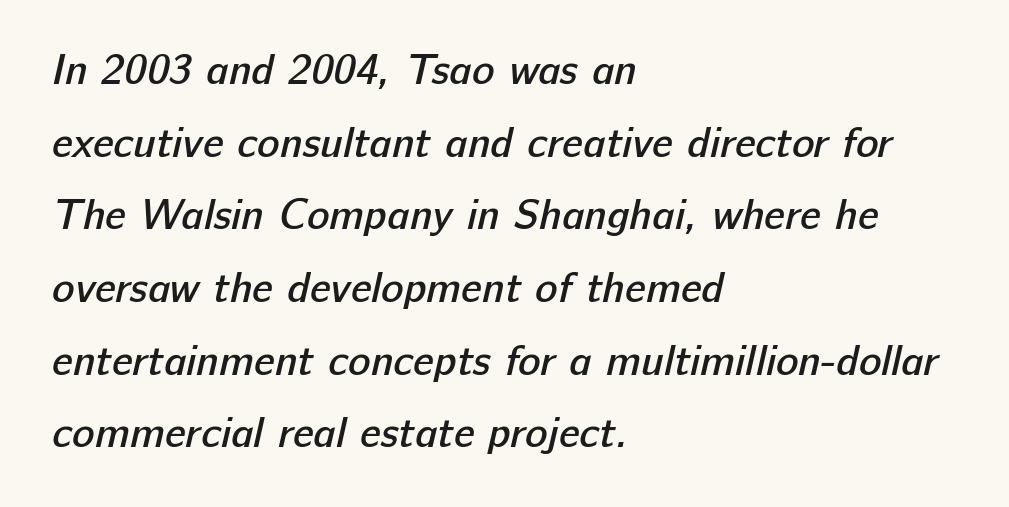
Q: Is the text bold? A: Semi-bold.
Q: Is the typeface a serif or a sans-serif typeface? A: Sans-serif.
Q: Is the text underlined? A: No.
Q: How is the paragraph aligned? A: Left-aligned.
Q: Is the spacing between letters normal or unusually wide? A: Normal.
Q: Width (condensed, normal, or wide)? A: Normal.
Q: Stroke contrast? A: Low.
Q: x-height? A: Medium.
Q: Monospaced? A: No.
